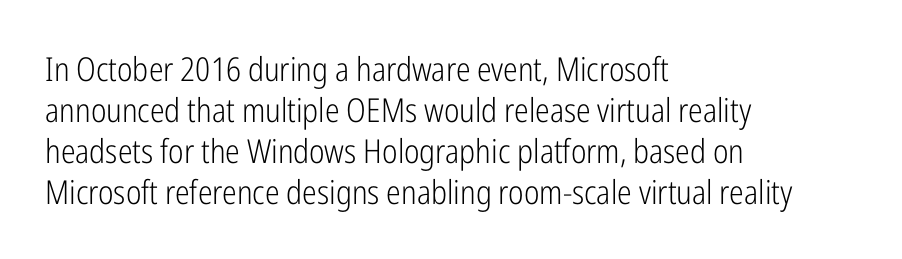
The image shows 33 px light, condensed sans-serif type, upright; set left-aligned, line spacing 1.24x, normal letter spacing, not underlined; low stroke contrast and a medium x-height.
